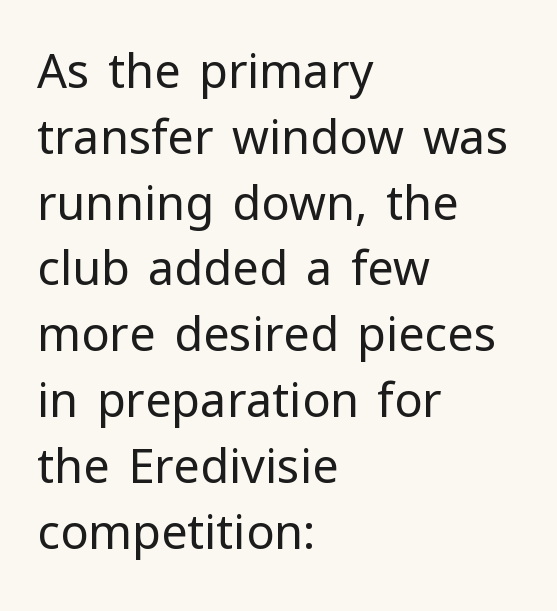
{"serif": "no", "italic": "no", "bold": "no", "weight": "regular", "width": "normal", "stroke_contrast": "low", "x_height": "medium", "monospaced": "no", "underline": "no", "align": "left", "line_spacing": "normal", "line_spacing_ratio": 1.4, "letter_spacing": "normal", "letter_spacing_em": 0.0, "glyph_px": 47}
